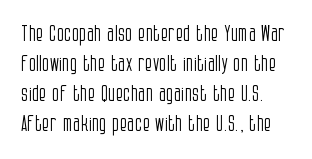
The image shows 22 px text type, upright; set normal line spacing (1.37x), normal letter spacing, not underlined.
